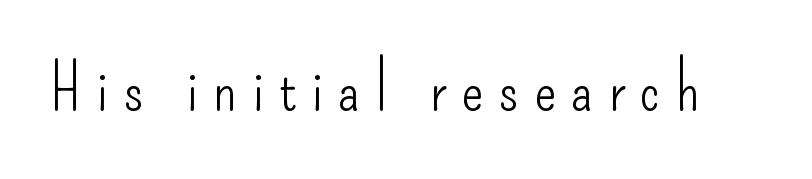
{"serif": "no", "italic": "no", "bold": "no", "weight": "light", "width": "condensed", "stroke_contrast": "low", "x_height": "small", "monospaced": "no", "underline": "no", "letter_spacing": "wide", "letter_spacing_em": 0.23, "glyph_px": 65}
